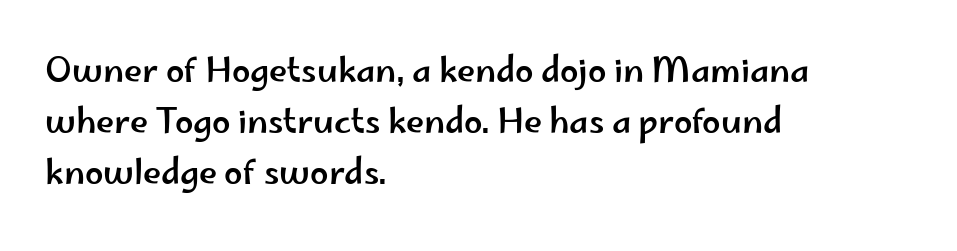
Serifs: no, the terminals of the letterforms are clean. Which margin do the lines hug? The left one — the right edge is uneven. These lines were composed using upright roman letters. One glance says typical: line gaps are just what's usual.
